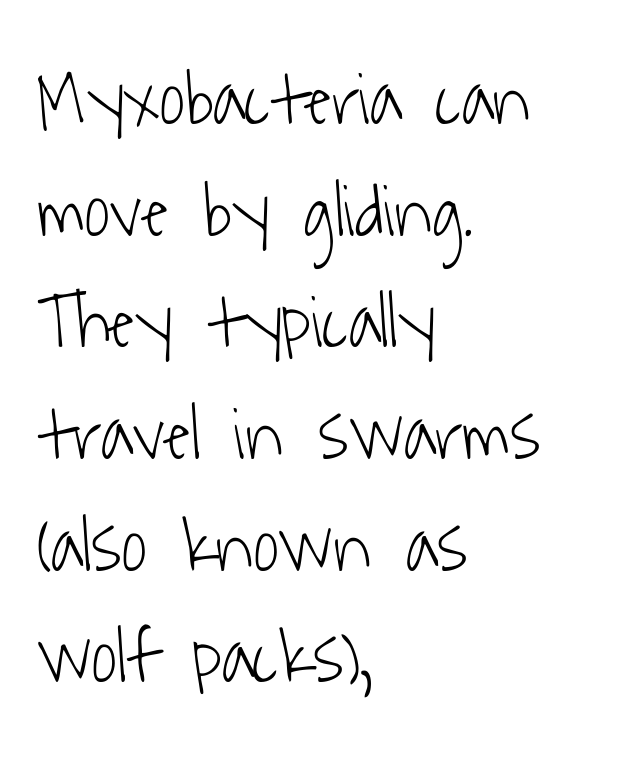
The image shows 77 px light, condensed sans-serif type; set left-aligned, normal line spacing (1.45x), normal letter spacing, not underlined; low stroke contrast and a medium x-height.
